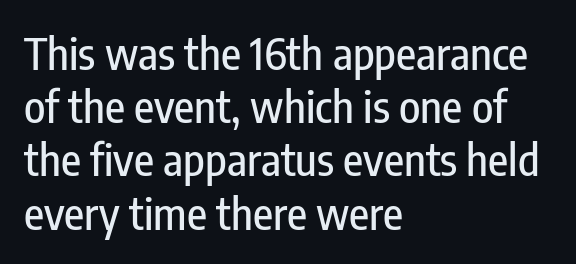
{"serif": "no", "italic": "no", "width": "condensed", "stroke_contrast": "low", "x_height": "medium", "monospaced": "no", "underline": "no", "align": "left", "line_spacing_ratio": 1.21, "letter_spacing": "normal", "letter_spacing_em": 0.0, "glyph_px": 44}
